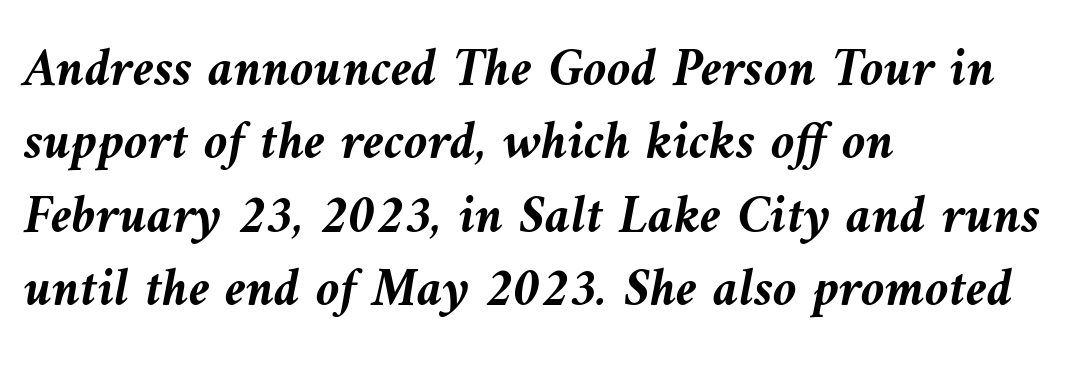
{"italic": "yes", "lean": "left", "slant_degrees": 9, "bold": "yes", "weight": "semibold", "width": "normal", "stroke_contrast": "medium", "x_height": "medium", "monospaced": "no", "underline": "no", "align": "left", "line_spacing": "normal", "line_spacing_ratio": 1.36, "letter_spacing": "normal", "letter_spacing_em": 0.0, "glyph_px": 54}
